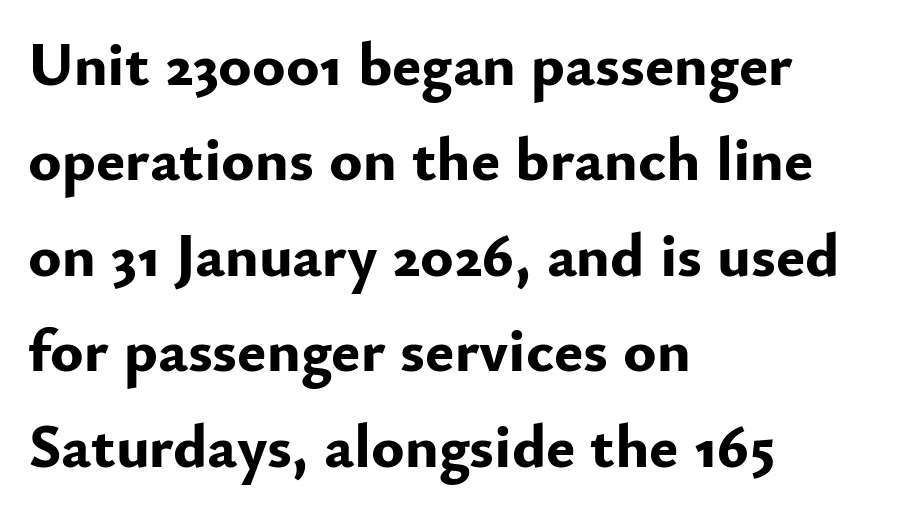
Q: Is the text bold? A: Yes.
Q: Is the text italic (slanted)? A: No, it is upright.
Q: Is the typeface a serif or a sans-serif typeface? A: Sans-serif.
Q: Is the text underlined? A: No.
Q: How is the paragraph aligned? A: Left-aligned.
Q: Is the spacing between letters normal or unusually wide? A: Normal.
Q: Is the spacing between lines tight, normal or loose? A: Normal.
Q: Width (condensed, normal, or wide)? A: Normal.
Q: Stroke contrast? A: Low.
Q: x-height? A: Small.
Q: Monospaced? A: No.
